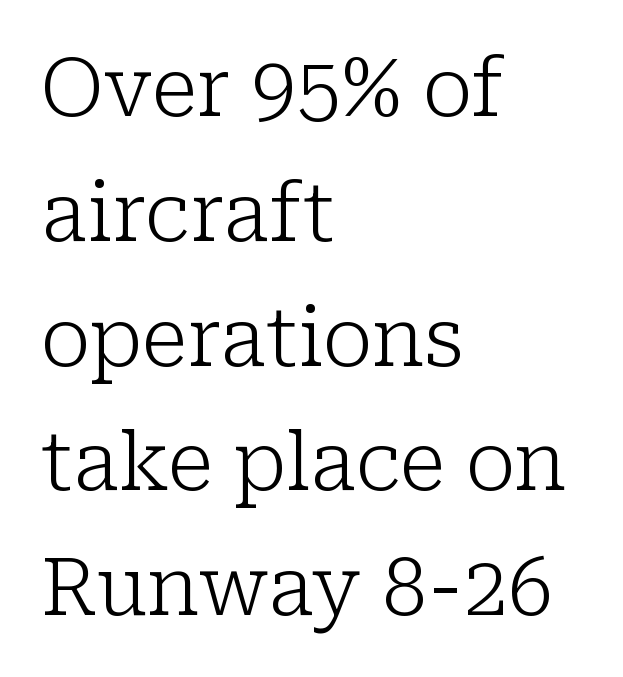
{"serif": "yes", "italic": "no", "bold": "no", "weight": "light", "width": "normal", "stroke_contrast": "low", "x_height": "medium", "monospaced": "no", "underline": "no", "align": "left", "line_spacing": "normal", "line_spacing_ratio": 1.56, "letter_spacing": "normal", "letter_spacing_em": 0.0, "glyph_px": 80}
